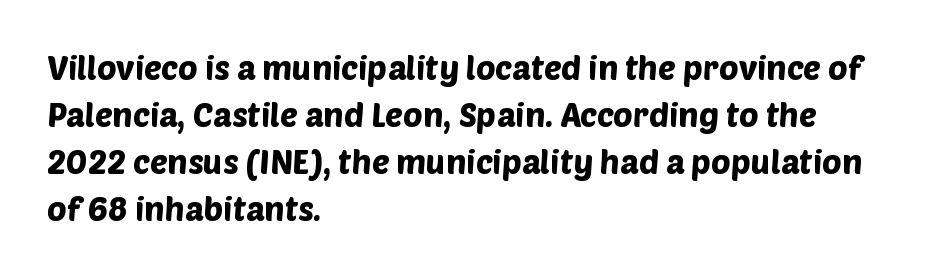
Is the letter spacing exaggerated? No — it looks like the ordinary default. Line spacing here is normal. The letters advance in unequal steps, a hallmark of proportional type. Grotesque or geometric, the face here clearly has no serifs. Unmarked baselines from the first word to the last.
